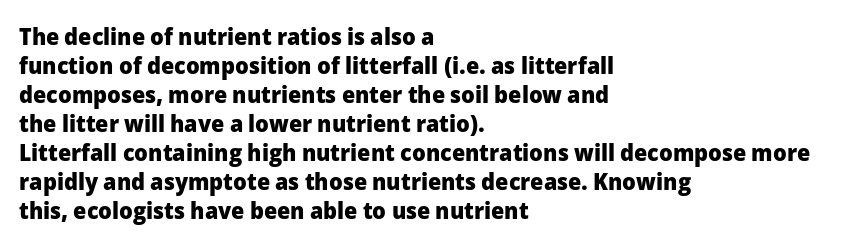
{"italic": "no", "bold": "yes", "underline": "no", "align": "left", "line_spacing_ratio": 1.21, "letter_spacing": "normal", "letter_spacing_em": 0.0, "glyph_px": 24}
